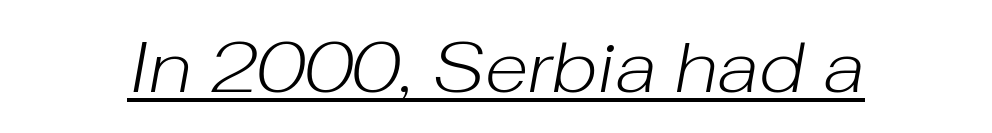
Underline: present. Think of a printed novel: that variable character pitch is what you see here. Honestly, the letter spacing is just normal — you wouldn't notice it. Does the lettering tilt? It does — this is italic.
